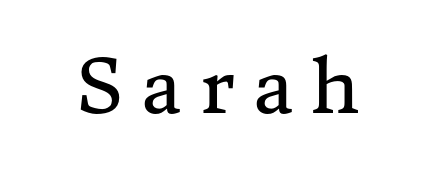
Little horizontal feet cap the strokes, marking this as serif type. Tracking value appears strongly positive — letters spread wide. Is the type heavy? It reads as light-to-regular instead. Underlining? Definitely not there. Quick note: not italic, upright. Looks like regular typesetting: each glyph gets only the width it needs.
